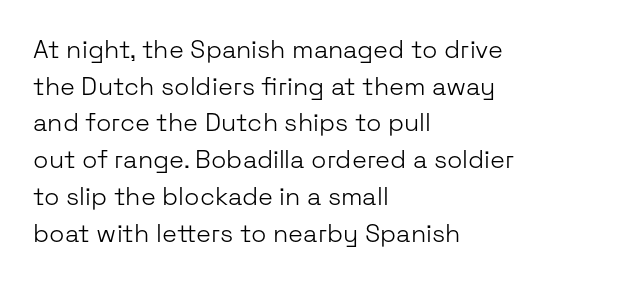
Weight: in the light-to-regular range. In CSS terms this would be text-align: left. The letters stand straight up with perfectly vertical stems. Each new line begins a customary step beneath the previous one. Characters follow at the spacing the type designer built in.
